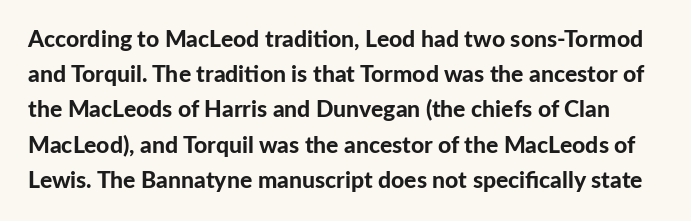
Q: Is the text bold? A: Yes.
Q: Is the text italic (slanted)? A: No, it is upright.
Q: Is the text underlined? A: No.
Q: Is the spacing between letters normal or unusually wide? A: Normal.
Q: Is the spacing between lines tight, normal or loose? A: Normal.
